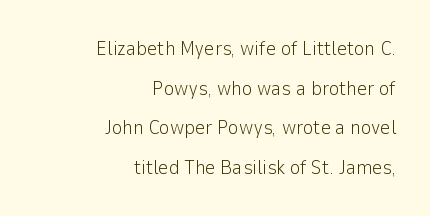
{"italic": "no", "bold": "no", "underline": "no", "align": "right", "line_spacing": "loose", "line_spacing_ratio": 1.98, "letter_spacing": "normal", "letter_spacing_em": 0.0, "glyph_px": 20}
